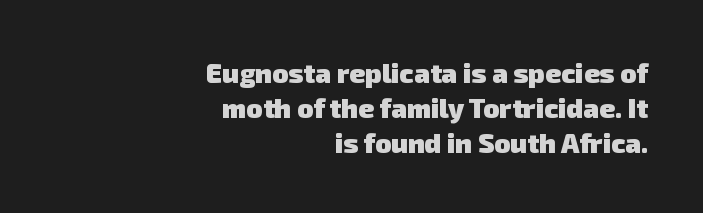
{"bold": "yes", "underline": "no", "align": "right", "line_spacing": "normal", "line_spacing_ratio": 1.29, "letter_spacing": "normal", "letter_spacing_em": 0.0, "glyph_px": 27}
